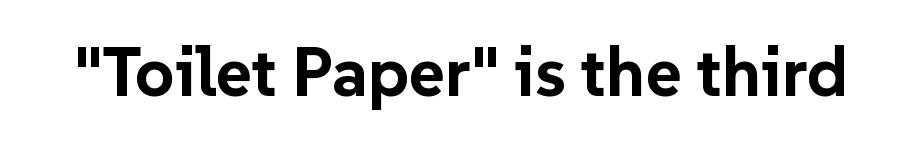
{"serif": "no", "italic": "no", "bold": "yes", "weight": "bold", "width": "normal", "stroke_contrast": "low", "x_height": "medium", "monospaced": "no", "underline": "no", "letter_spacing": "normal", "letter_spacing_em": 0.0, "glyph_px": 69}
